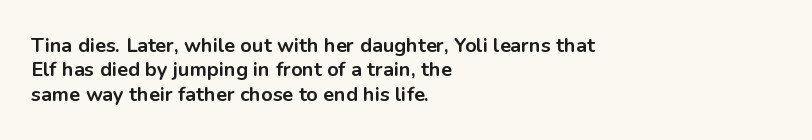
{"italic": "no", "bold": "yes", "underline": "no", "align": "left", "line_spacing_ratio": 1.22, "letter_spacing": "normal", "letter_spacing_em": 0.0, "glyph_px": 20}
